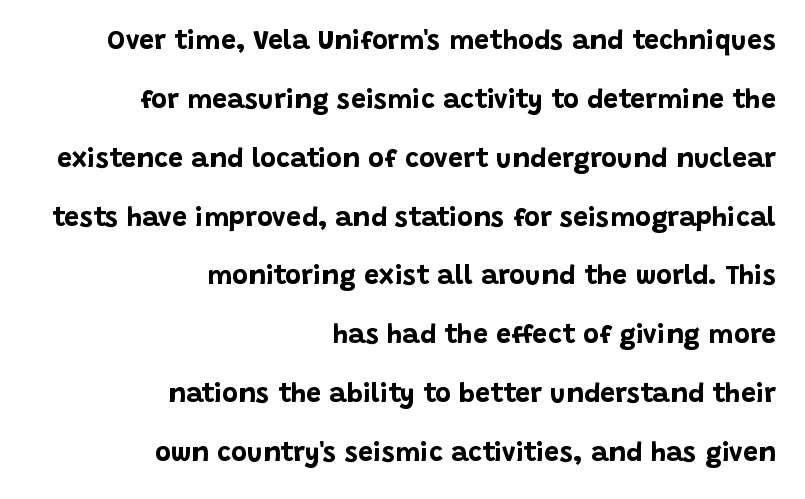
In terms of letterspacing, this is plain default setting. Leading: increased. The lines in this sample share a right terminus and differ only in where they begin. This rendering features lettering with no underline. Italic: no, the glyphs are upright roman.
